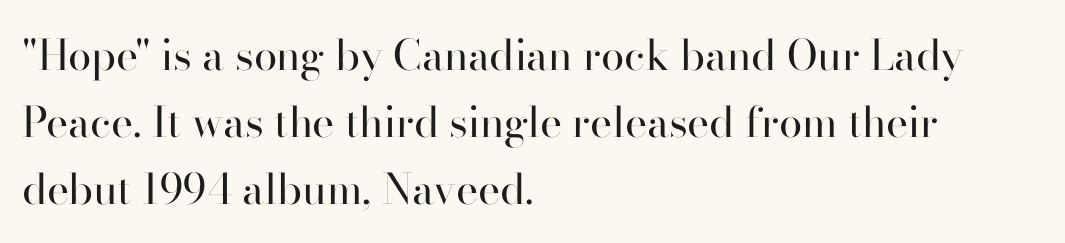
The image shows 42 px regular-weight serif type, upright; set left-aligned, normal line spacing (1.59x), normal letter spacing, not underlined; high stroke contrast and a small x-height.
